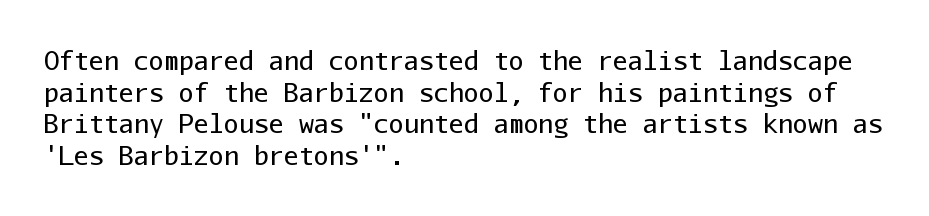
Q: Is the text bold? A: No.
Q: Is the text italic (slanted)? A: No, it is upright.
Q: Is the text underlined? A: No.
Q: How is the paragraph aligned? A: Left-aligned.
Q: Is the spacing between letters normal or unusually wide? A: Normal.
Q: Is the spacing between lines tight, normal or loose? A: Normal.
